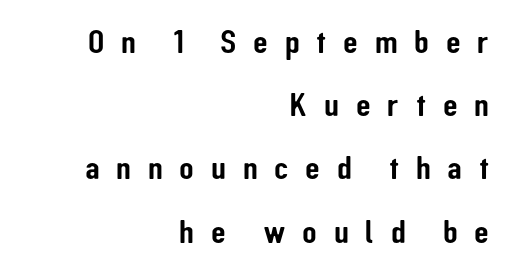
The image shows 34 px condensed sans-serif type, upright; set right-aligned, line spacing 1.86x, unusually wide letter spacing (+0.49 em), not underlined; low stroke contrast and a medium x-height.
